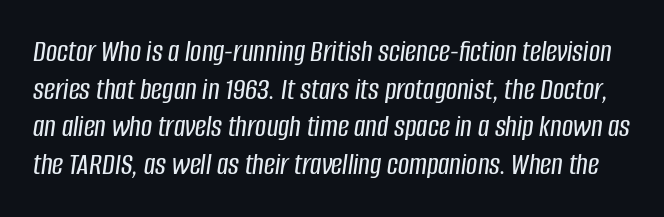
The foot of each line stays bare and open. The specimen reads as italic at a glance. Letter spacing: default. You could not count columns in this text — the font is proportionally spaced.
